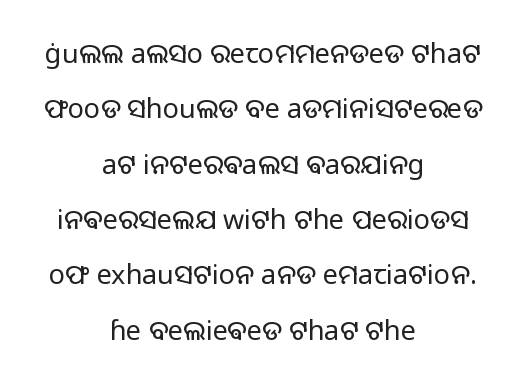
Q: Is the text bold? A: No.
Q: Is the text italic (slanted)? A: No, it is upright.
Q: Is the text underlined? A: No.
Q: How is the paragraph aligned? A: Centered.
Q: Is the spacing between letters normal or unusually wide? A: Normal.
Q: Is the spacing between lines tight, normal or loose? A: Loose.
